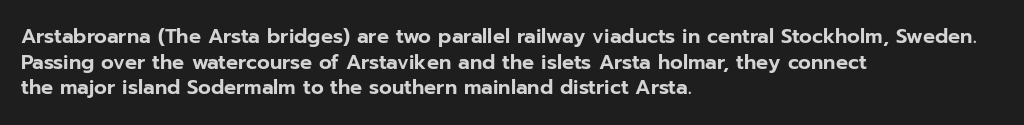
{"italic": "no", "underline": "no", "align": "left", "line_spacing": "normal", "line_spacing_ratio": 1.28, "letter_spacing": "normal", "letter_spacing_em": 0.0, "glyph_px": 20}
